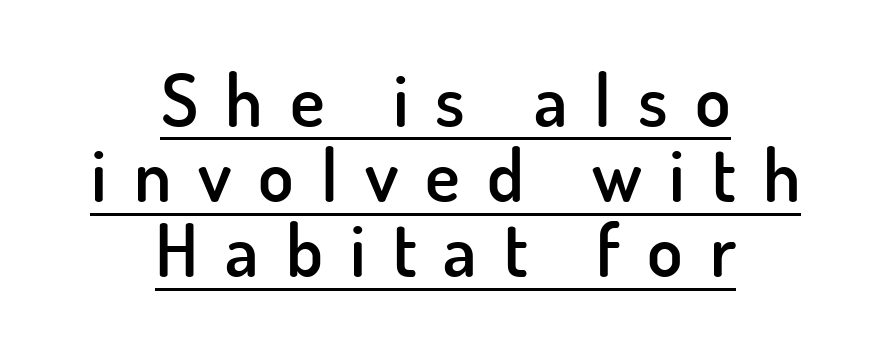
{"serif": "no", "italic": "no", "bold": "semi", "weight": "semibold", "width": "normal", "stroke_contrast": "low", "x_height": "small", "monospaced": "no", "underline": "yes", "align": "center", "line_spacing": "tight", "line_spacing_ratio": 1.03, "letter_spacing": "wide", "letter_spacing_em": 0.37, "glyph_px": 73}
